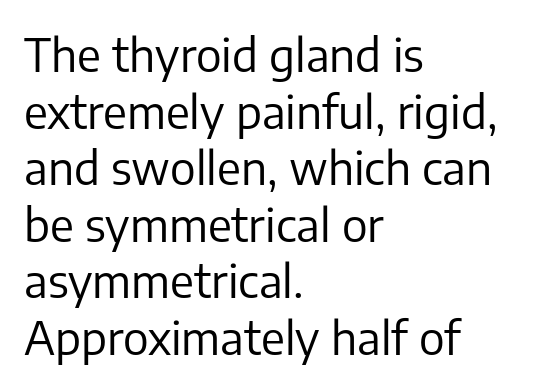
Q: Is the text bold? A: No.
Q: Is the text italic (slanted)? A: No, it is upright.
Q: Is the typeface a serif or a sans-serif typeface? A: Sans-serif.
Q: Is the text underlined? A: No.
Q: How is the paragraph aligned? A: Left-aligned.
Q: Is the spacing between letters normal or unusually wide? A: Normal.
Q: Width (condensed, normal, or wide)? A: Normal.
Q: Stroke contrast? A: Low.
Q: x-height? A: Medium.
Q: Monospaced? A: No.
